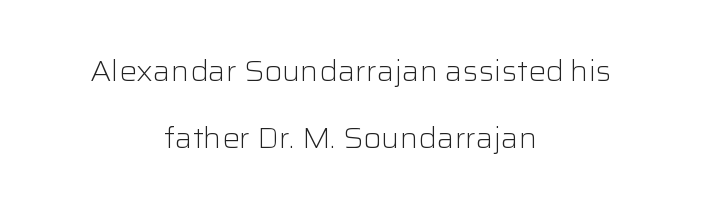
Q: Is the text bold? A: No.
Q: Is the text italic (slanted)? A: No, it is upright.
Q: Is the typeface a serif or a sans-serif typeface? A: Sans-serif.
Q: Is the text underlined? A: No.
Q: How is the paragraph aligned? A: Centered.
Q: Is the spacing between letters normal or unusually wide? A: Normal.
Q: Is the spacing between lines tight, normal or loose? A: Loose.
Q: Width (condensed, normal, or wide)? A: Normal.
Q: Stroke contrast? A: Low.
Q: x-height? A: Medium.
Q: Monospaced? A: No.
